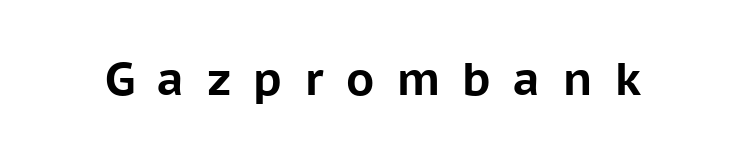
Q: Is the text bold? A: Yes.
Q: Is the text italic (slanted)? A: No, it is upright.
Q: Is the typeface a serif or a sans-serif typeface? A: Sans-serif.
Q: Is the text underlined? A: No.
Q: Is the spacing between letters normal or unusually wide? A: Unusually wide.
Q: Width (condensed, normal, or wide)? A: Normal.
Q: Stroke contrast? A: Low.
Q: x-height? A: Medium.
Q: Monospaced? A: No.
